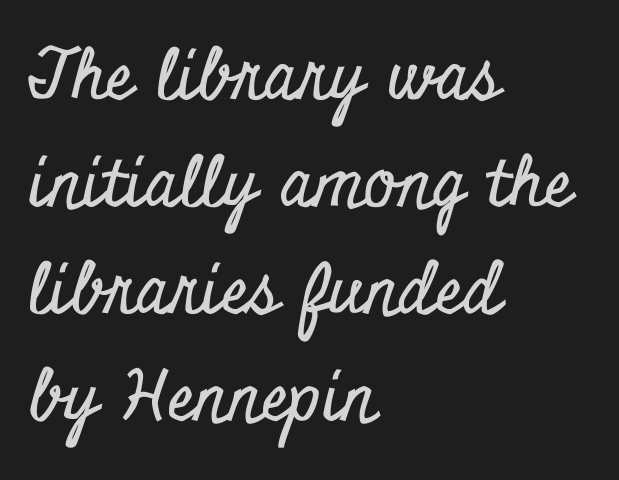
The image shows 69 px condensed serif type; set left-aligned, normal line spacing (1.55x), normal letter spacing, not underlined; low stroke contrast and a small x-height.
